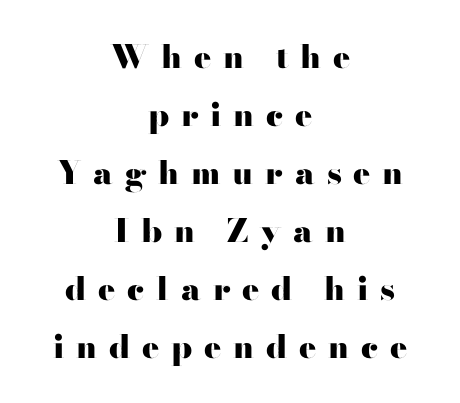
The image shows 32 px heavy, wide sans-serif type, upright; set centered, line spacing 1.81x, unusually wide letter spacing (+0.37 em), not underlined; high stroke contrast and a small x-height.
